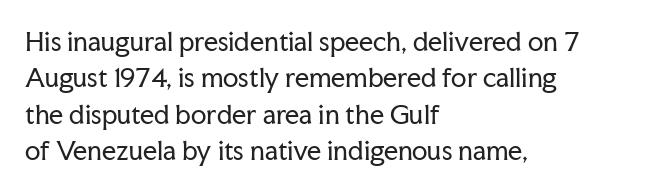
{"italic": "no", "bold": "no", "underline": "no", "align": "left", "line_spacing": "normal", "line_spacing_ratio": 1.46, "letter_spacing": "normal", "letter_spacing_em": 0.0, "glyph_px": 25}
